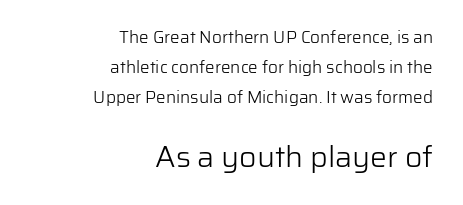
The image shows 30 px light sans-serif type, upright; set right-aligned, line spacing 1.76x, normal letter spacing, not underlined; the second (bottom) block is 1.76x larger; low stroke contrast and a medium x-height.
